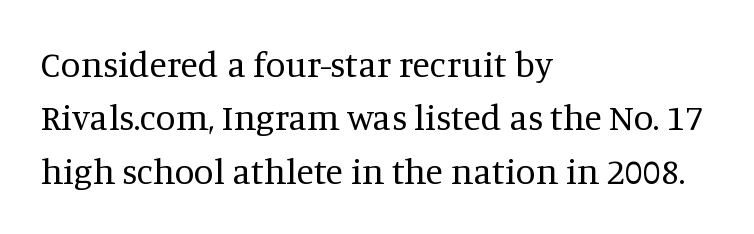
These lines are rendered in a variable-pitch font. The passage shown has conventional tracking throughout. The lettering stays uniformly vertical, giving the passage a roman look. The rows are spaced the way most documents space them. A student would call this left alignment; a typographer would say flush left, rag right.
